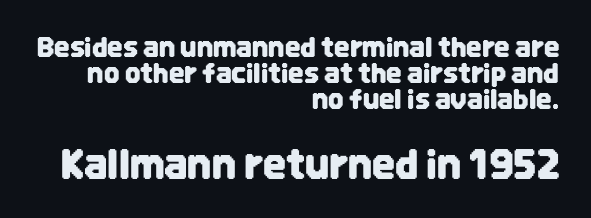
The image shows 40 px condensed sans-serif type, upright; set right-aligned, tight line spacing (0.96x), normal letter spacing, not underlined; the second (bottom) block is 1.48x larger; low stroke contrast and a large x-height.
